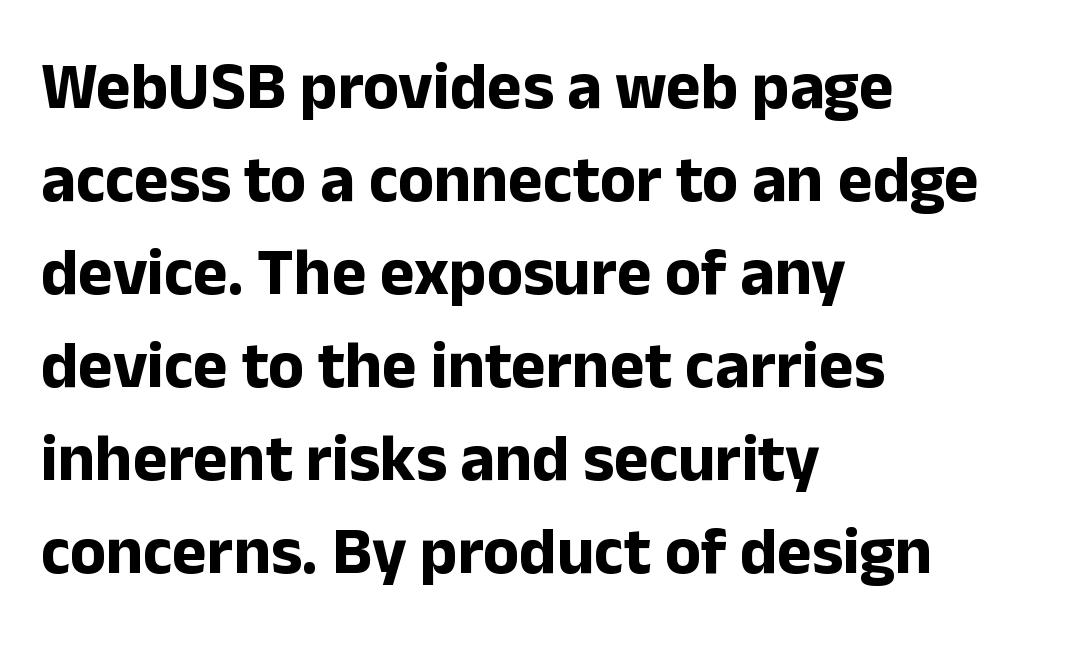
A sans-serif font was chosen for this passage. Posture: upright roman. Every letter is thick-stroked: bold, no question. Here the designer chose a conventional face with non-uniform glyph widths. Check under the words: just untouched page. Line starts are locked; line ends wander.
